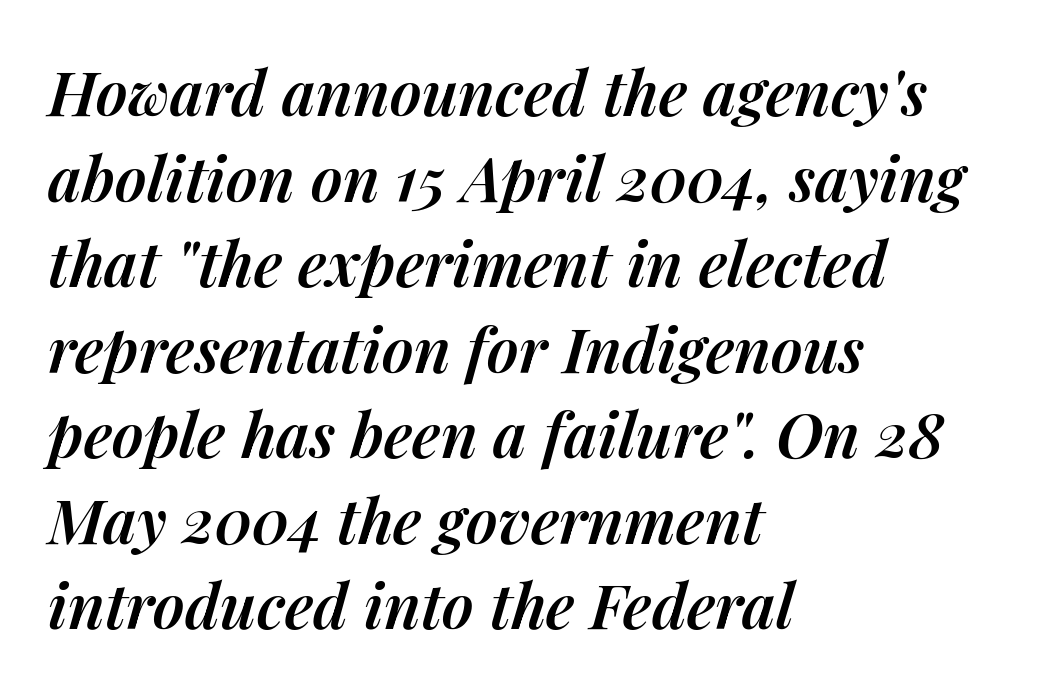
Vertical spacing — default. Moderately thickened strokes mark this as semibold type. Letters rest on an invisible, unmarked baseline. The line texture is even and compact thanks to regular tracking.
